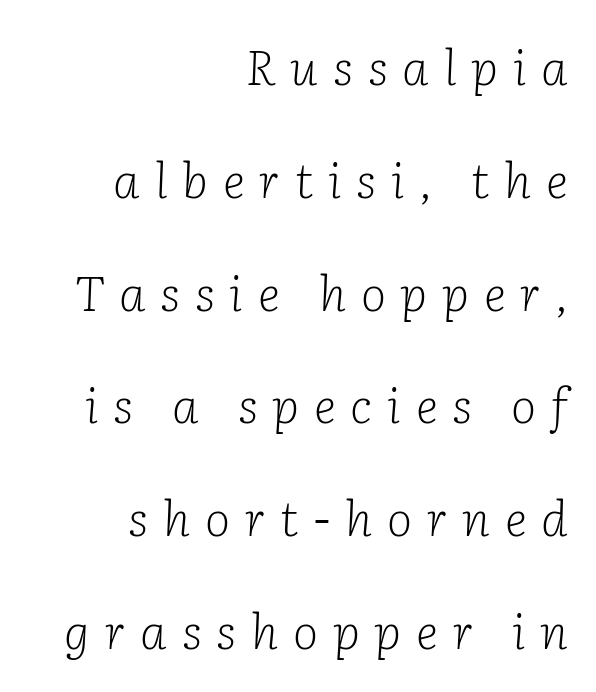
{"serif": "yes", "italic": "yes", "lean": "right", "slant_degrees": 2, "bold": "no", "weight": "light", "width": "normal", "stroke_contrast": "low", "x_height": "medium", "monospaced": "no", "underline": "no", "align": "right", "line_spacing": "loose", "line_spacing_ratio": 2.35, "letter_spacing": "wide", "letter_spacing_em": 0.31, "glyph_px": 48}
